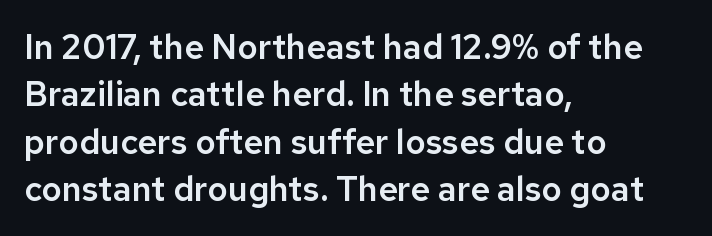
{"serif": "no", "italic": "no", "width": "normal", "stroke_contrast": "low", "x_height": "medium", "monospaced": "no", "underline": "no", "align": "left", "line_spacing": "normal", "line_spacing_ratio": 1.39, "letter_spacing": "normal", "letter_spacing_em": 0.0, "glyph_px": 34}
